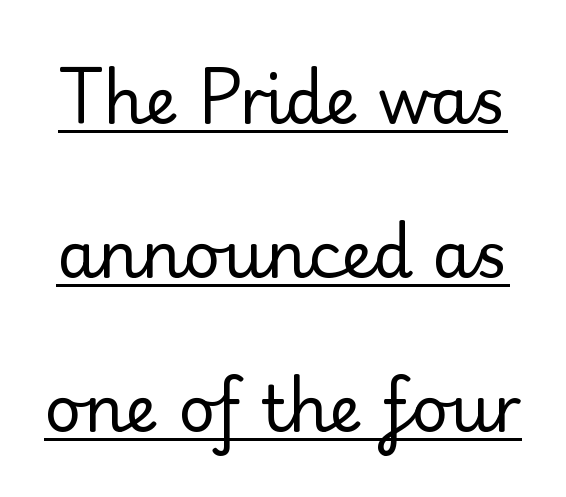
Unbolded letterforms with no extra heft. Students, note that the glyphs here touch the page at normal intervals. The glyphs in this specimen are seriffed. This is the regular roman posture of the typeface. Note the varied advance widths — an 'i' is clearly narrower than an 'm'. Reading down the column, the eye jumps a long way to each next line.
